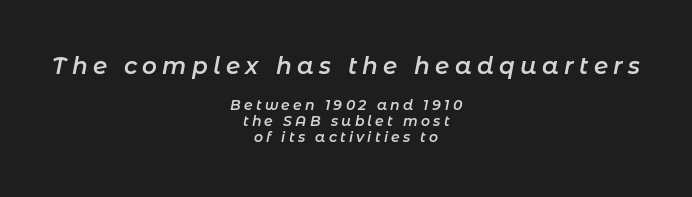
The image shows 23 px text type, italic (leaning right); set centered, tight line spacing (1.14x), unusually wide letter spacing (+0.23 em), not underlined; the first (top) block is 1.64x larger.
